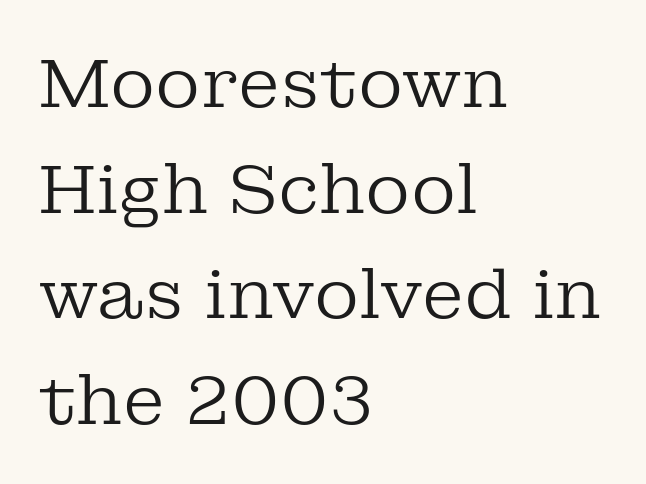
The image shows 69 px regular-weight serif type, upright; set left-aligned, normal line spacing (1.53x), normal letter spacing, not underlined; low stroke contrast and a medium x-height.
